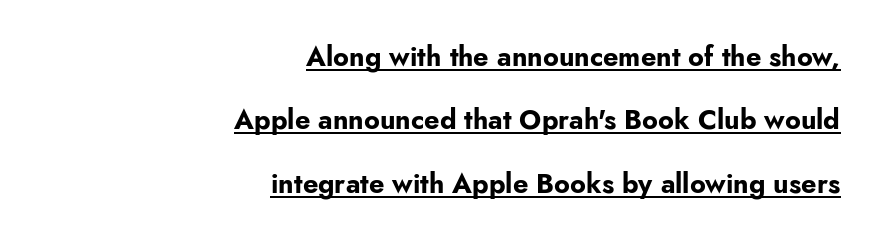
The image shows 27 px bold type, upright; set right-aligned, loose line spacing (2.35x), normal letter spacing, underlined.
